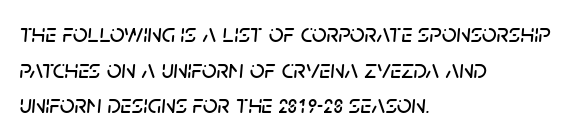
Q: Is the text italic (slanted)? A: Yes, it leans right by about 5 degrees.
Q: Is the text underlined? A: No.
Q: How is the paragraph aligned? A: Left-aligned.
Q: Is the spacing between letters normal or unusually wide? A: Normal.
Q: Is the spacing between lines tight, normal or loose? A: Normal.
